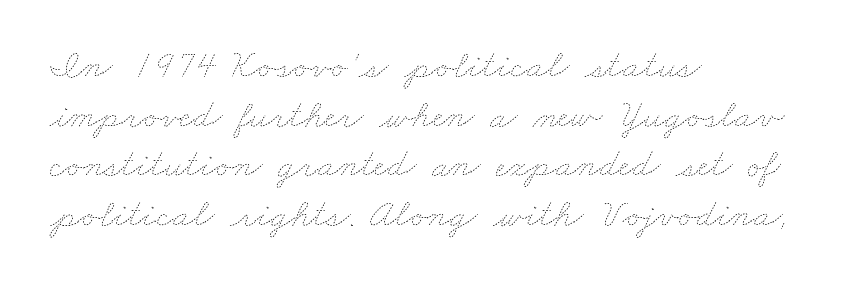
Q: Is the text bold? A: No.
Q: Is the text underlined? A: No.
Q: How is the paragraph aligned? A: Left-aligned.
Q: Is the spacing between letters normal or unusually wide? A: Normal.
Q: Is the spacing between lines tight, normal or loose? A: Normal.
Q: Width (condensed, normal, or wide)? A: Wide.
Q: Stroke contrast? A: Low.
Q: x-height? A: Small.
Q: Monospaced? A: No.
